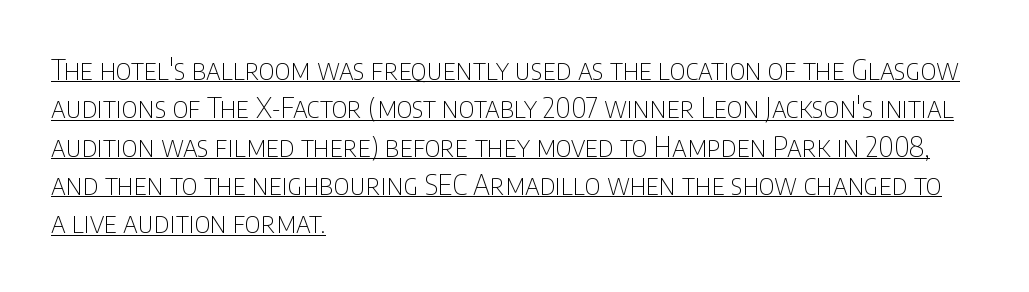
The image shows 28 px thin, condensed sans-serif type, upright; set left-aligned, normal line spacing (1.37x), normal letter spacing, underlined; low stroke contrast and a large x-height.
